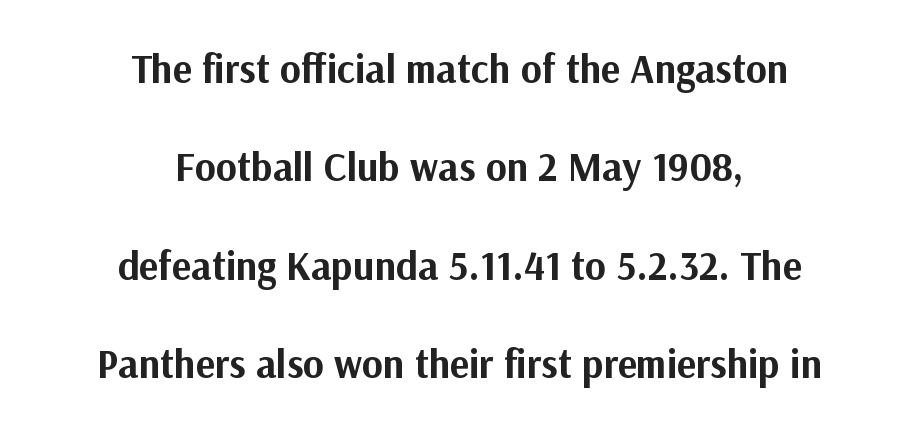
Set as a true bold cut, around the 700 mark. Bare-footed words on every line. The rag falls on both sides of this text block equally. If you drew a line through each stem, it would be perfectly vertical. Letterform terminals end flat and unadorned throughout the passage. Characters follow at the spacing the type designer built in.
